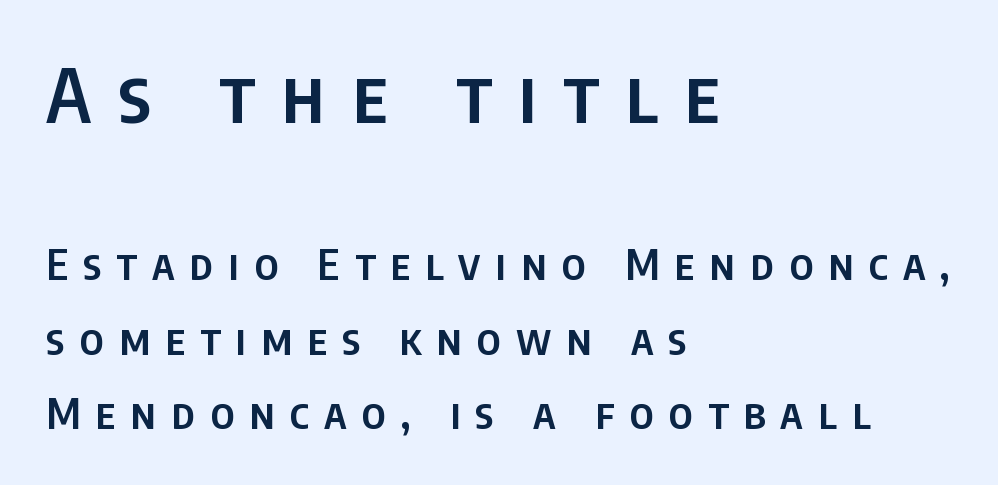
Every row of glyphs begins at an identical x-position on the left. Weight check: semibold — heavier than regular, not quite bold. Type without underlining. You could not count columns in this text — the font is proportionally spaced. Typesetter's note — upper block bumped up in size, lower block left smaller. The designer went with a sans here, leaving each stem footless.
